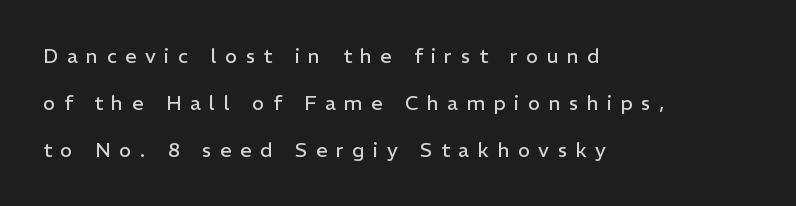
Q: Is the text bold? A: No.
Q: Is the text italic (slanted)? A: No, it is upright.
Q: Is the text underlined? A: No.
Q: How is the paragraph aligned? A: Left-aligned.
Q: Is the spacing between letters normal or unusually wide? A: Unusually wide.
Q: Is the spacing between lines tight, normal or loose? A: Loose.
